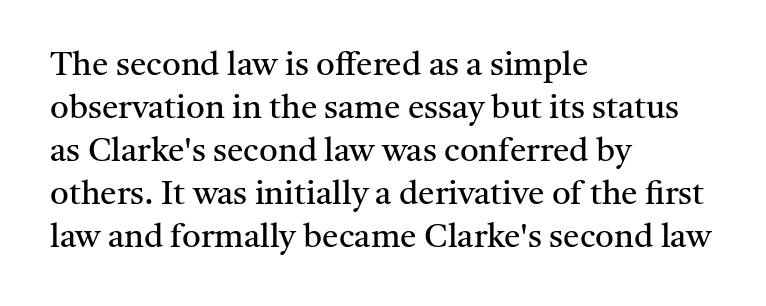
Unbolded letterforms with no extra heft. The type family on display is of the serif kind. Teacher's note: observe the even left margin — that is flush-left alignment. The face used here is proportionally spaced, like ordinary book or web type.
